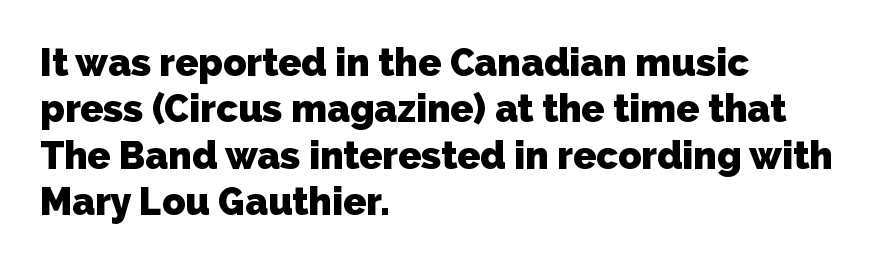
The image shows 38 px heavy sans-serif type; set left-aligned, line spacing 1.22x, normal letter spacing, not underlined; low stroke contrast and a medium x-height.
